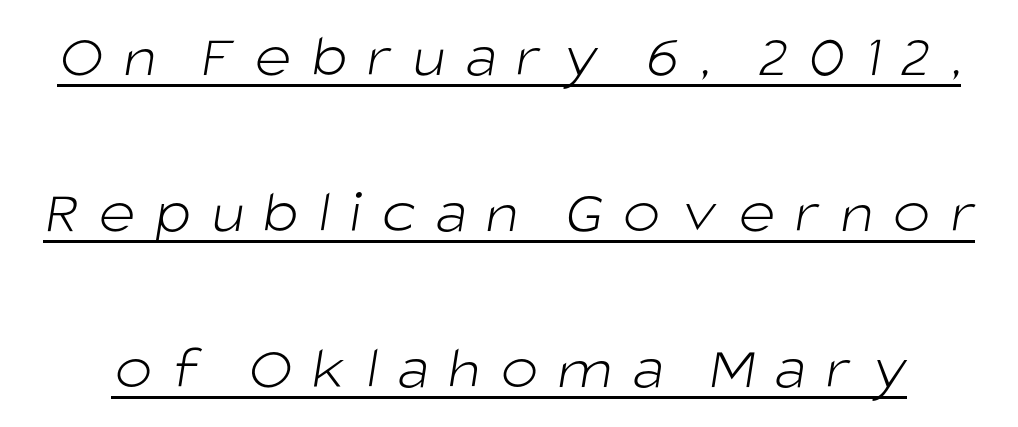
The image shows 63 px light sans-serif type; set loose line spacing (2.48x), unusually wide letter spacing (+0.32 em), underlined; low stroke contrast and a large x-height.
